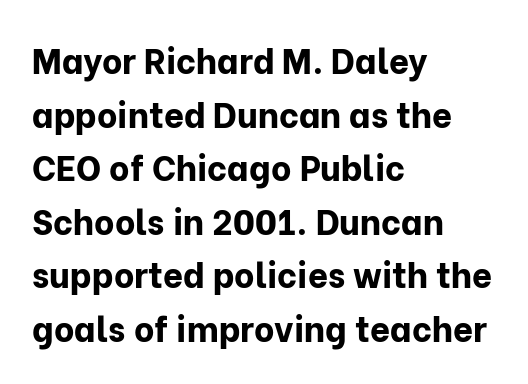
{"serif": "no", "italic": "no", "bold": "yes", "weight": "bold", "width": "normal", "stroke_contrast": "low", "x_height": "medium", "monospaced": "no", "underline": "no", "align": "left", "line_spacing": "normal", "line_spacing_ratio": 1.53, "letter_spacing": "normal", "letter_spacing_em": 0.0, "glyph_px": 35}
